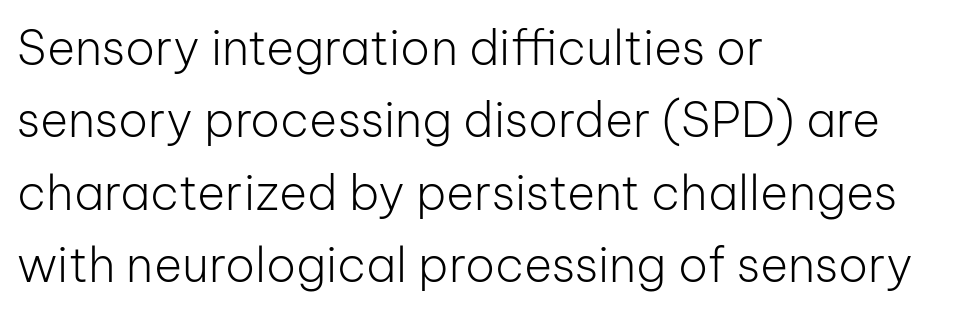
The image shows 48 px light sans-serif type, upright; set left-aligned, normal line spacing (1.51x), normal letter spacing, not underlined; low stroke contrast and a medium x-height.
